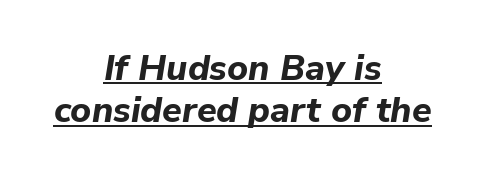
Italic? Definitely — the glyphs are oblique. You could not count columns in this text — the font is proportionally spaced. Is the letter spacing exaggerated? No — it looks like the ordinary default. Neither beginnings nor endings align; midpoints do. Quick note: underline on. Strong, thick strokes mark this as bold type.
